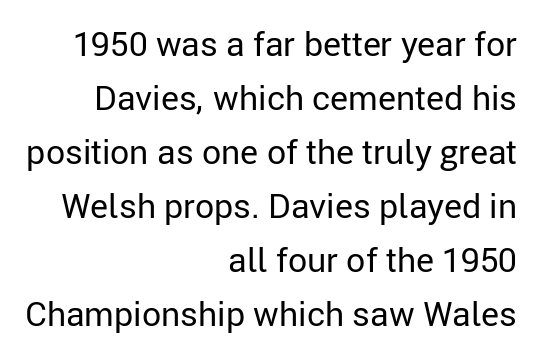
The image shows 34 px regular-weight sans-serif type, upright; set right-aligned, normal line spacing (1.59x), normal letter spacing, not underlined; low stroke contrast and a medium x-height.
